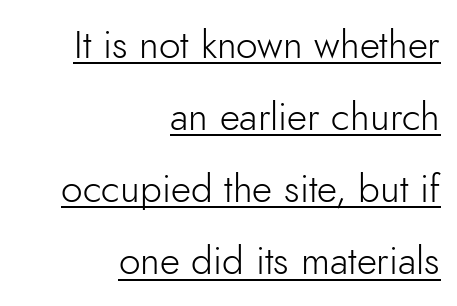
The image shows 39 px light sans-serif type, upright; set right-aligned, line spacing 1.85x, normal letter spacing, underlined; low stroke contrast and a small x-height.
